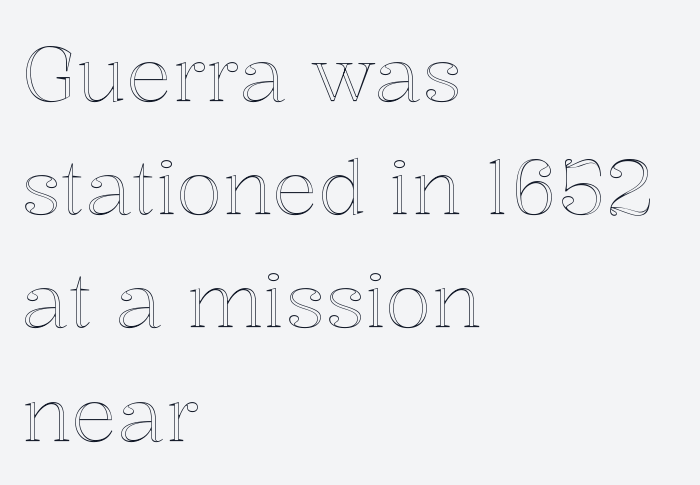
{"italic": "no", "width": "normal", "x_height": "medium", "monospaced": "no", "underline": "no", "align": "left", "line_spacing": "normal", "line_spacing_ratio": 1.49, "letter_spacing": "normal", "letter_spacing_em": 0.0, "glyph_px": 76}
